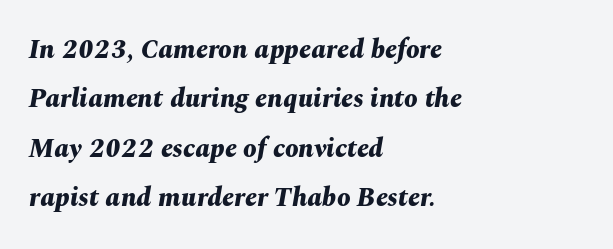
The image shows 27 px bold type, italic (leaning right); set left-aligned, line spacing 1.83x, normal letter spacing, not underlined.
